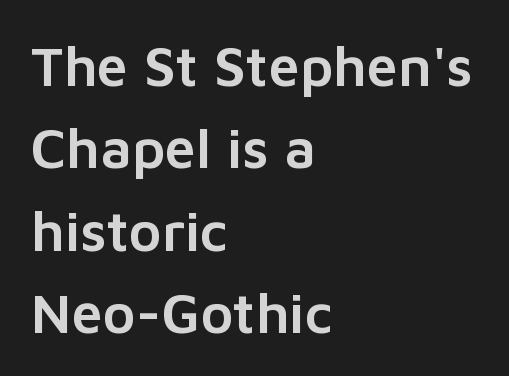
Line spacing here is normal. Visually the block forms a straight wall on the left and a jagged coastline on the right. The gaps between neighbouring characters are ordinary and unremarkable. This is roman type, the default non-slanted kind.
